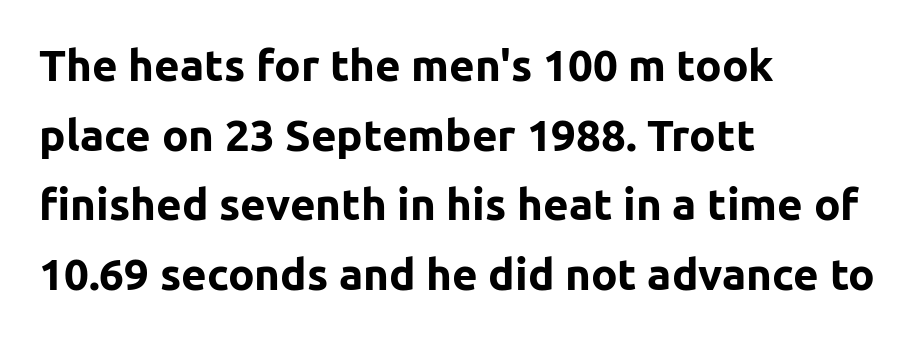
Underlining? Definitely not there. Typographic density is high because the face is bold. Looks like regular typesetting: each glyph gets only the width it needs. The lines sit at an ordinary, default distance from one another. The typography opts for an upright posture over an oblique one.
